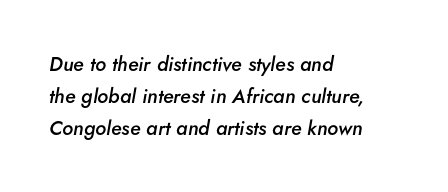
Q: Is the text bold? A: Semi-bold.
Q: Is the text italic (slanted)? A: Yes, it leans right by about 5 degrees.
Q: Is the text underlined? A: No.
Q: How is the paragraph aligned? A: Left-aligned.
Q: Is the spacing between letters normal or unusually wide? A: Normal.
Q: Is the spacing between lines tight, normal or loose? A: Normal.
